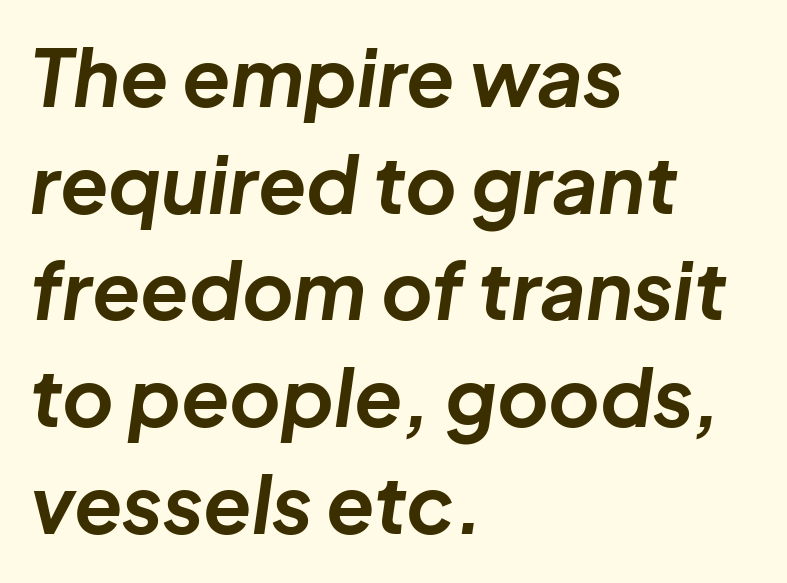
The image shows 79 px bold type, italic (leaning right); set left-aligned, normal line spacing (1.35x), normal letter spacing, not underlined; low stroke contrast and a medium x-height.
